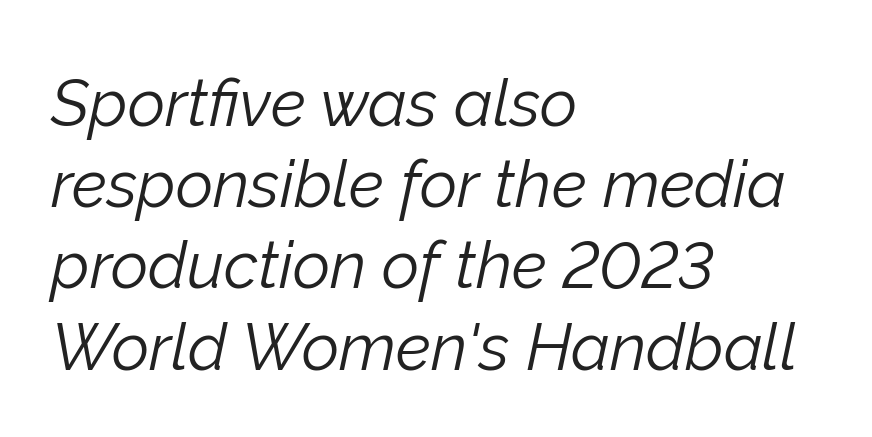
The image shows 65 px light type, italic (leaning right); set left-aligned, normal line spacing (1.25x), normal letter spacing, not underlined; low stroke contrast and a medium x-height.
